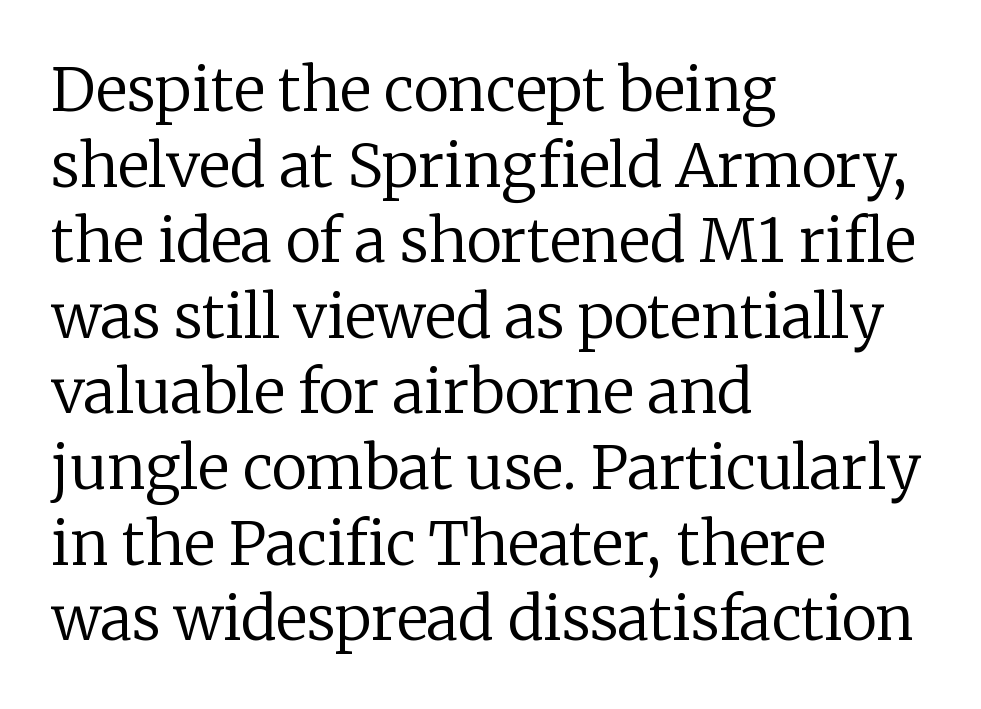
The image shows 60 px regular-weight serif type, upright; set left-aligned, normal line spacing (1.26x), normal letter spacing, not underlined; low stroke contrast and a medium x-height.
